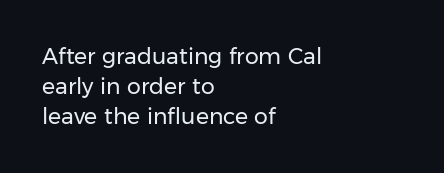
{"italic": "no", "bold": "no", "underline": "no", "align": "left", "line_spacing": "normal", "line_spacing_ratio": 1.37, "letter_spacing": "normal", "letter_spacing_em": 0.0, "glyph_px": 22}
